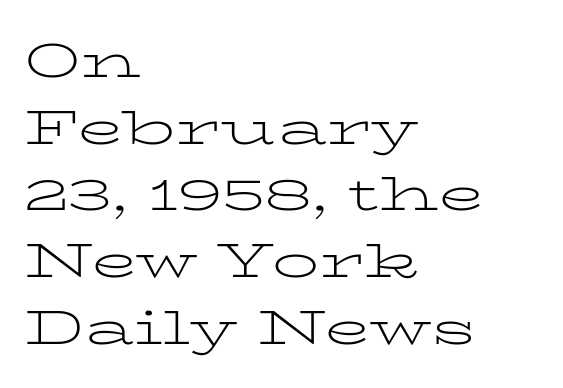
Which margin do the lines hug? The left one — the right edge is uneven. This sample keeps an unexceptional amount of space between lines. Note the varied advance widths — an 'i' is clearly narrower than an 'm'. Plain, unruled lines of type.
